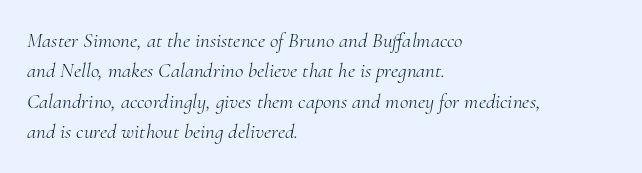
Vertical spacing — default. Line starts are locked; line ends wander. On a weight scale, this lands at 450 or below. Characters follow at the spacing the type designer built in. Posture: slanted. Check the space under the baseline: it is left empty.
